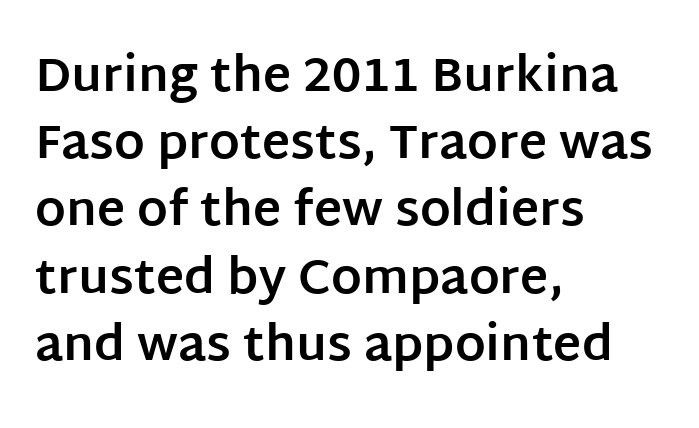
Do the characters align in a grid? No, the font is proportional. The letters are bold, with thick, heavy strokes. Glyph-to-glyph distance matches everyday printed text. Is there any slant? The stems are plumb. Plain, unruled lines of type. Short and long lines alike share a common starting point at left.
